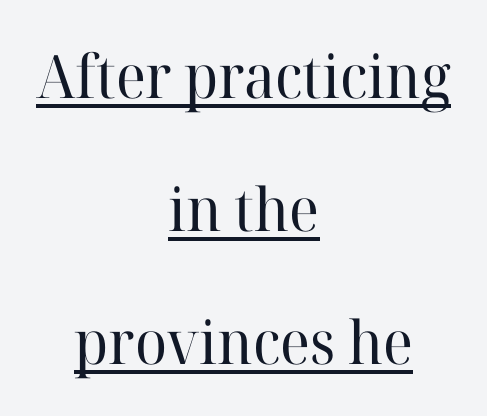
{"serif": "yes", "italic": "no", "bold": "no", "weight": "regular", "width": "normal", "stroke_contrast": "high", "x_height": "medium", "monospaced": "no", "underline": "yes", "align": "center", "line_spacing": "loose", "line_spacing_ratio": 2.22, "letter_spacing": "normal", "letter_spacing_em": 0.0, "glyph_px": 60}
